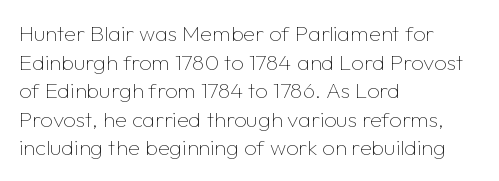
{"italic": "no", "bold": "no", "underline": "no", "align": "left", "line_spacing": "normal", "line_spacing_ratio": 1.3, "letter_spacing": "normal", "letter_spacing_em": 0.0, "glyph_px": 22}
